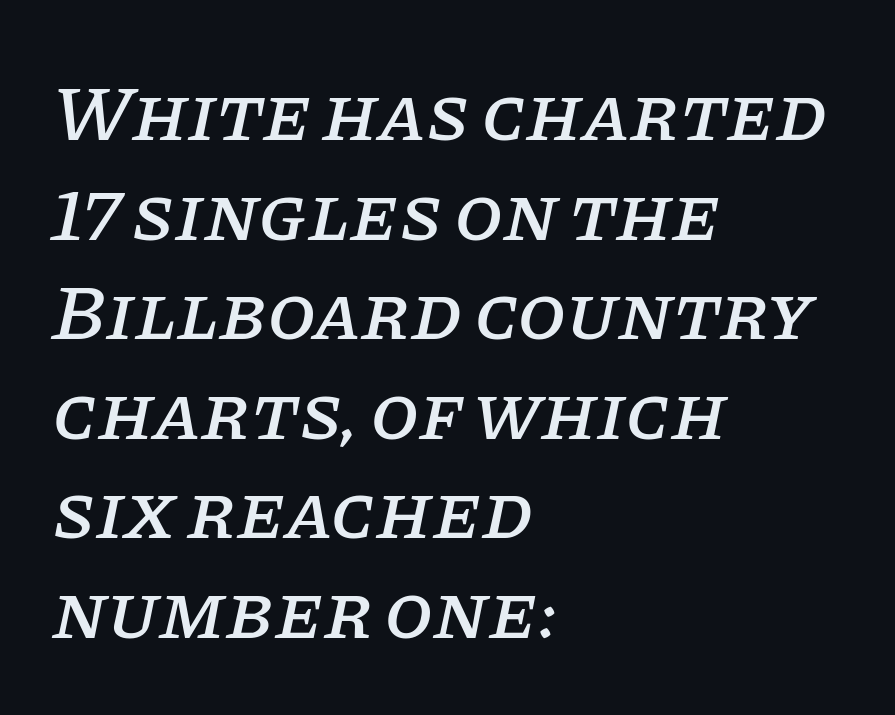
The image shows 79 px serif type, italic (leaning right); set left-aligned, normal line spacing (1.26x), normal letter spacing, not underlined; low stroke contrast and a large x-height.
